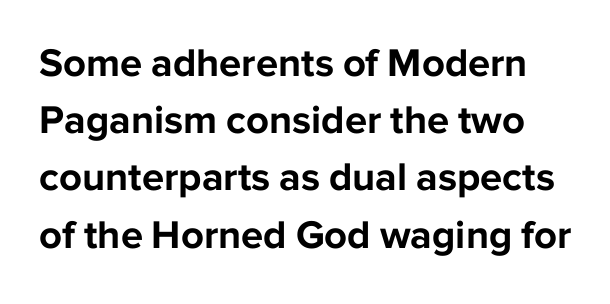
The image shows 40 px bold sans-serif type, upright; set normal line spacing (1.43x), normal letter spacing, not underlined; low stroke contrast and a medium x-height.
